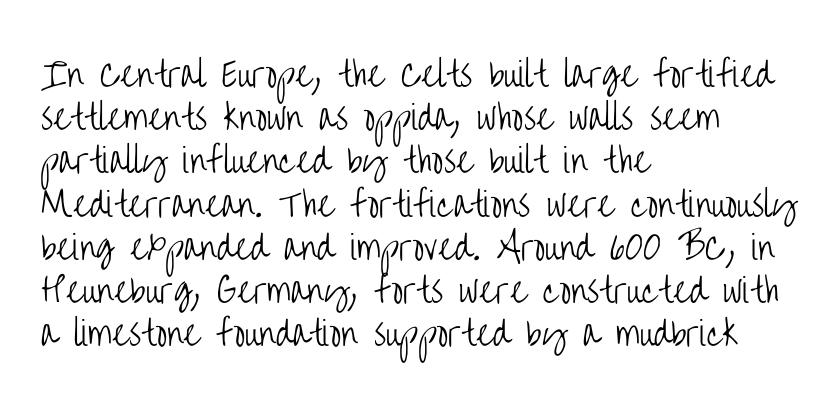
The image shows 33 px light, condensed sans-serif type, upright; set left-aligned, normal line spacing (1.31x), normal letter spacing, not underlined; low stroke contrast and a large x-height.
